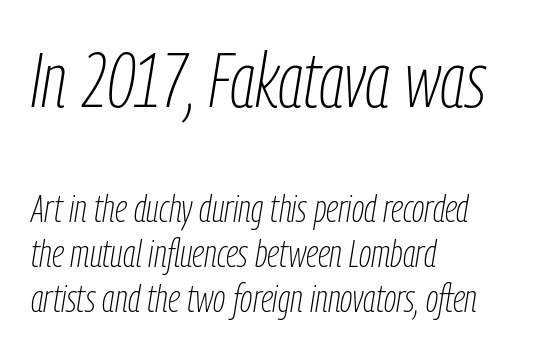
The space beneath each line is pristine and unruled. Weight: in the light-to-regular range. All the whitespace from short lines collects on the right. The face used here is rendered with its standard letterfit. Type size steps down from the first block to the second. The lettering tilts uniformly, giving the passage an italic look.
